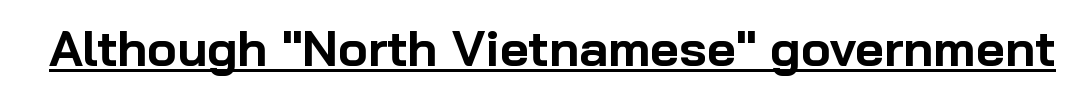
The image shows 50 px bold sans-serif type, upright; set normal letter spacing, underlined; low stroke contrast and a medium x-height.
